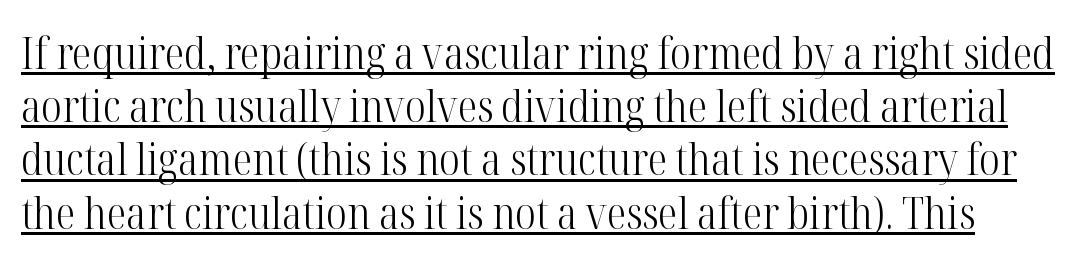
The image shows 44 px light, condensed serif type, upright; set line spacing 1.21x, normal letter spacing, underlined; high stroke contrast and a medium x-height.
